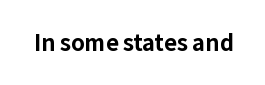
{"italic": "no", "bold": "yes", "underline": "no", "letter_spacing": "normal", "letter_spacing_em": 0.0, "glyph_px": 22}
